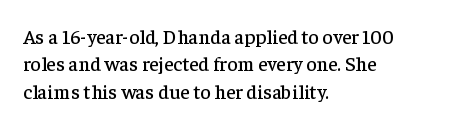
The image shows 20 px text type, upright; set left-aligned, normal line spacing (1.37x), normal letter spacing, not underlined.
